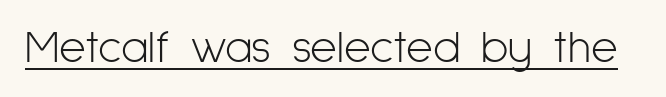
Q: Is the text bold? A: No.
Q: Is the text italic (slanted)? A: No, it is upright.
Q: Is the typeface a serif or a sans-serif typeface? A: Sans-serif.
Q: Is the text underlined? A: Yes.
Q: Is the spacing between letters normal or unusually wide? A: Normal.
Q: Width (condensed, normal, or wide)? A: Condensed.
Q: Stroke contrast? A: Low.
Q: x-height? A: Medium.
Q: Monospaced? A: No.
